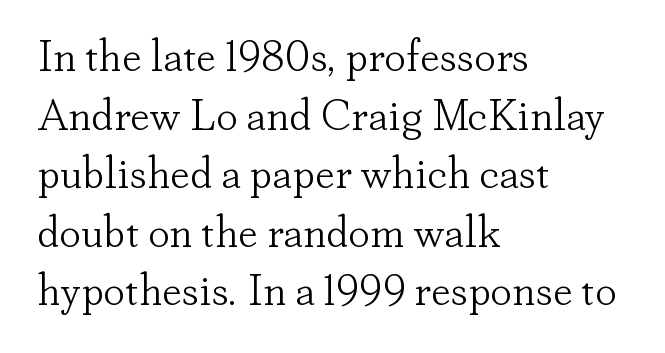
Q: Is the text bold? A: No.
Q: Is the text italic (slanted)? A: No, it is upright.
Q: Is the typeface a serif or a sans-serif typeface? A: Serif.
Q: Is the text underlined? A: No.
Q: How is the paragraph aligned? A: Left-aligned.
Q: Is the spacing between letters normal or unusually wide? A: Normal.
Q: Is the spacing between lines tight, normal or loose? A: Normal.
Q: Width (condensed, normal, or wide)? A: Normal.
Q: Stroke contrast? A: Low.
Q: x-height? A: Small.
Q: Monospaced? A: No.
